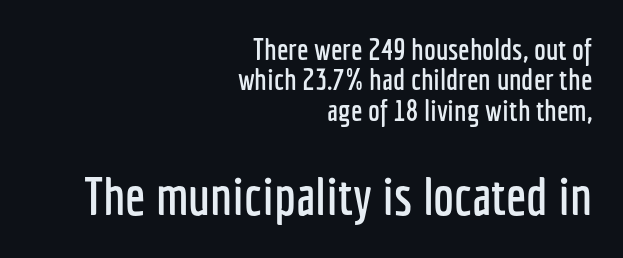
{"serif": "no", "italic": "no", "width": "condensed", "stroke_contrast": "low", "x_height": "medium", "monospaced": "no", "underline": "no", "align": "right", "line_spacing": "tight", "line_spacing_ratio": 1.01, "letter_spacing": "normal", "letter_spacing_em": 0.0, "larger_block": "second", "size_ratio": 1.77, "glyph_px": 53}
